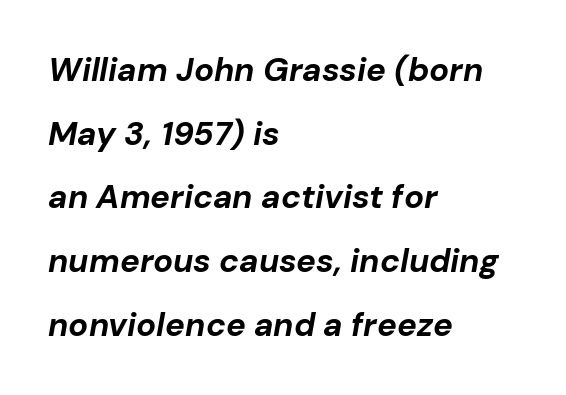
The image shows 33 px bold type, italic (leaning right); set left-aligned, loose line spacing (1.93x), normal letter spacing, not underlined; low stroke contrast and a medium x-height.
